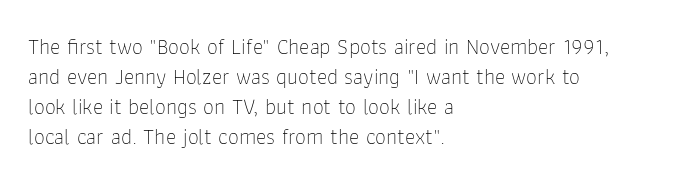
Q: Is the text bold? A: No.
Q: Is the text italic (slanted)? A: No, it is upright.
Q: Is the text underlined? A: No.
Q: How is the paragraph aligned? A: Left-aligned.
Q: Is the spacing between letters normal or unusually wide? A: Normal.
Q: Is the spacing between lines tight, normal or loose? A: Normal.
